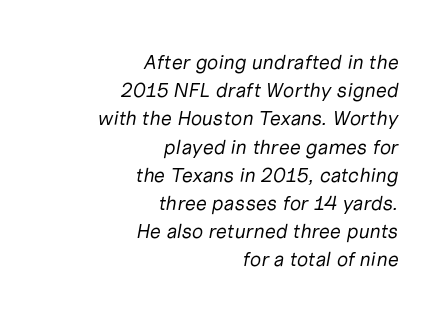
Q: Is the text bold? A: No.
Q: Is the text italic (slanted)? A: Yes, it leans right by about 10 degrees.
Q: Is the text underlined? A: No.
Q: How is the paragraph aligned? A: Right-aligned.
Q: Is the spacing between letters normal or unusually wide? A: Normal.
Q: Is the spacing between lines tight, normal or loose? A: Normal.
